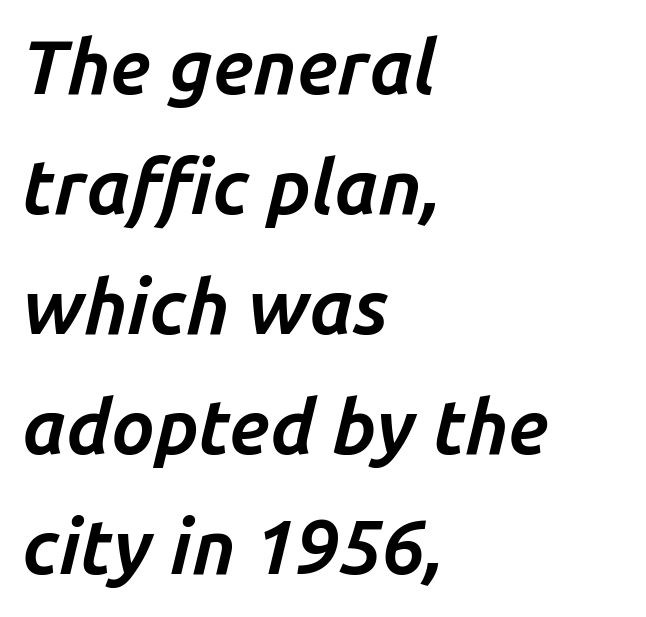
The image shows 76 px bold type, italic (leaning right); set left-aligned, normal line spacing (1.58x), normal letter spacing, not underlined; low stroke contrast and a medium x-height.
